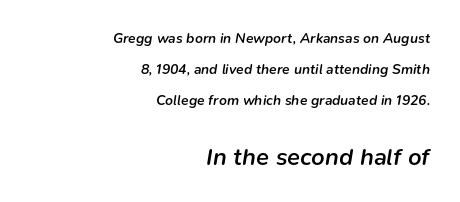
{"italic": "yes", "lean": "right", "slant_degrees": 9, "bold": "semi", "underline": "no", "align": "right", "line_spacing": "loose", "line_spacing_ratio": 2.23, "letter_spacing": "normal", "letter_spacing_em": 0.0, "larger_block": "second", "size_ratio": 1.71, "glyph_px": 24}
